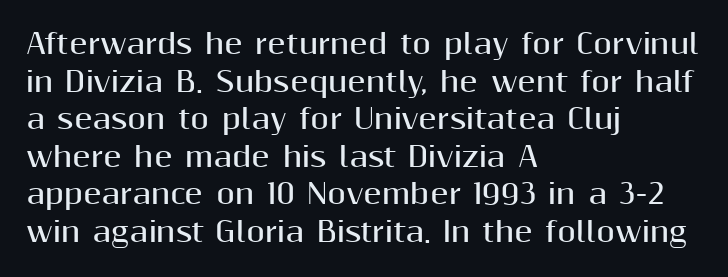
Q: Is the text bold? A: Yes.
Q: Is the text italic (slanted)? A: No, it is upright.
Q: Is the text underlined? A: No.
Q: How is the paragraph aligned? A: Left-aligned.
Q: Is the spacing between letters normal or unusually wide? A: Normal.
Q: Is the spacing between lines tight, normal or loose? A: Normal.
